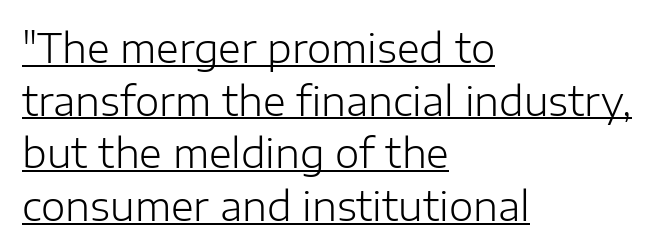
Q: Is the text bold? A: No.
Q: Is the text italic (slanted)? A: No, it is upright.
Q: Is the typeface a serif or a sans-serif typeface? A: Sans-serif.
Q: Is the text underlined? A: Yes.
Q: How is the paragraph aligned? A: Left-aligned.
Q: Is the spacing between letters normal or unusually wide? A: Normal.
Q: Is the spacing between lines tight, normal or loose? A: Normal.
Q: Width (condensed, normal, or wide)? A: Normal.
Q: Stroke contrast? A: Low.
Q: x-height? A: Medium.
Q: Monospaced? A: No.
